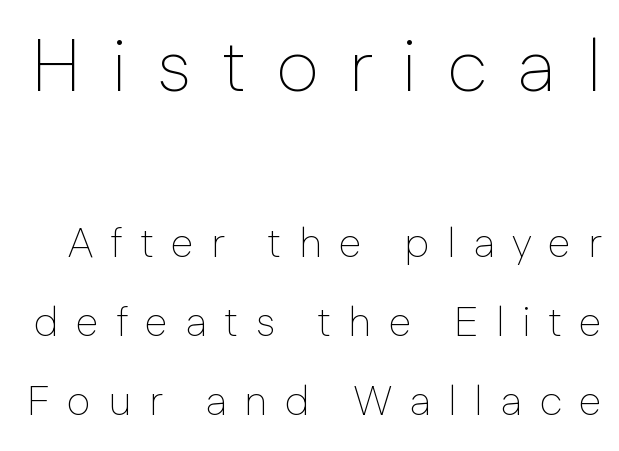
Q: Is the text bold? A: No.
Q: Is the text italic (slanted)? A: No, it is upright.
Q: Is the typeface a serif or a sans-serif typeface? A: Sans-serif.
Q: Is the text underlined? A: No.
Q: Is the spacing between letters normal or unusually wide? A: Unusually wide.
Q: Which block of text is set in a larger size, the first (top) or the second (bottom)? A: The first (top) one.
Q: Width (condensed, normal, or wide)? A: Normal.
Q: Stroke contrast? A: Low.
Q: x-height? A: Medium.
Q: Monospaced? A: No.
